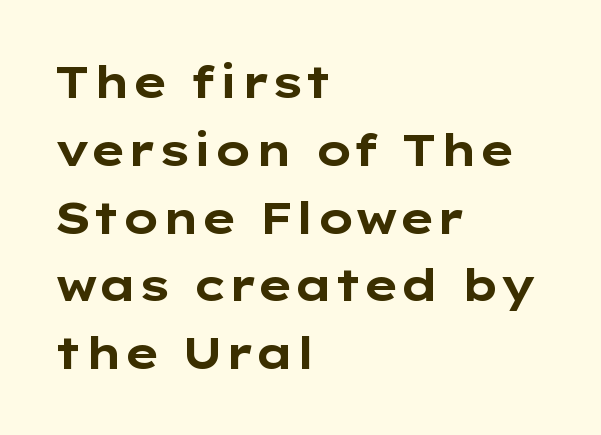
Horizontal bands of white between lines are of average thickness. How are the letters spaced? Ordinarily, with no added tracking. Nope, not italic — everything's standing straight. The baseline area is clear. Unlike a traditional serif, this face leaves its strokes unadorned. Students, this is bold: see how much ink each stroke carries.
